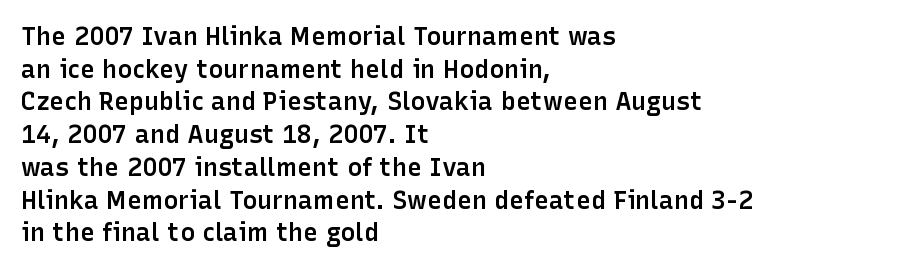
Short and long lines alike share a common starting point at left. Notice how the stems are strictly vertical — no italics here. Default kerning and tracking; the words read as compact shapes. Typesetter's note: demi weight, one step under bold.
